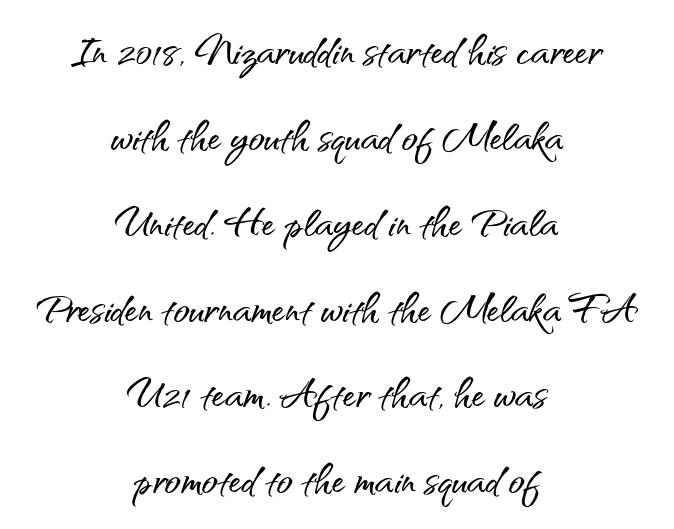
Q: Is the text italic (slanted)? A: Yes.
Q: Is the typeface a serif or a sans-serif typeface? A: Sans-serif.
Q: Is the text underlined? A: No.
Q: How is the paragraph aligned? A: Centered.
Q: Is the spacing between letters normal or unusually wide? A: Normal.
Q: Is the spacing between lines tight, normal or loose? A: Normal.
Q: Width (condensed, normal, or wide)? A: Normal.
Q: Stroke contrast? A: Medium.
Q: x-height? A: Small.
Q: Monospaced? A: No.
